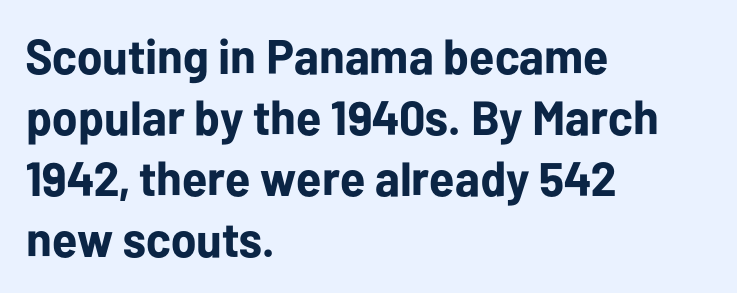
The image shows 48 px bold sans-serif type, upright; set left-aligned, normal line spacing (1.27x), normal letter spacing, not underlined; low stroke contrast and a medium x-height.
